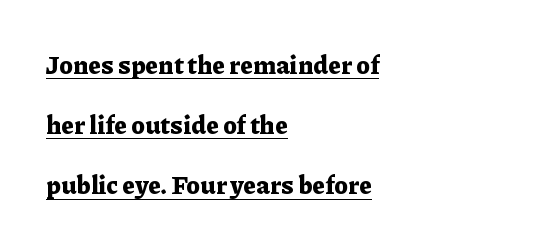
{"italic": "no", "bold": "yes", "underline": "yes", "align": "left", "line_spacing": "loose", "line_spacing_ratio": 2.41, "letter_spacing": "normal", "letter_spacing_em": 0.0, "glyph_px": 25}
